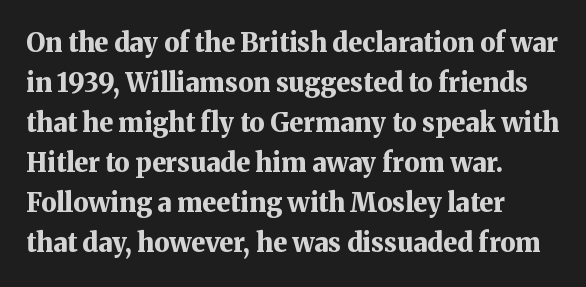
The letterforms sit shoulder to shoulder at normal distance. If you measured baseline to baseline, you'd find a middling distance. The specimen omits any rule beneath the text block's lines. These lines stack with their left ends in a neat column.
